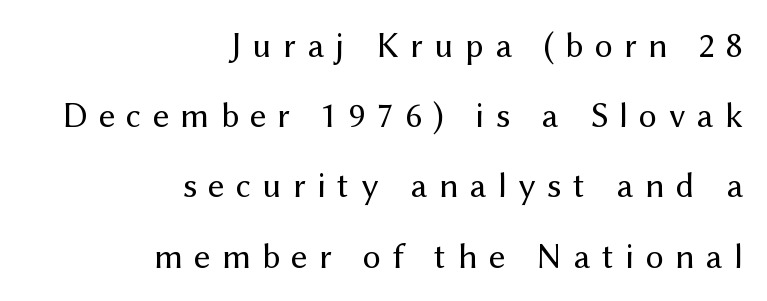
The image shows 36 px regular-weight sans-serif type, upright; set right-aligned, loose line spacing (1.95x), unusually wide letter spacing (+0.31 em), not underlined; medium stroke contrast and a medium x-height.
